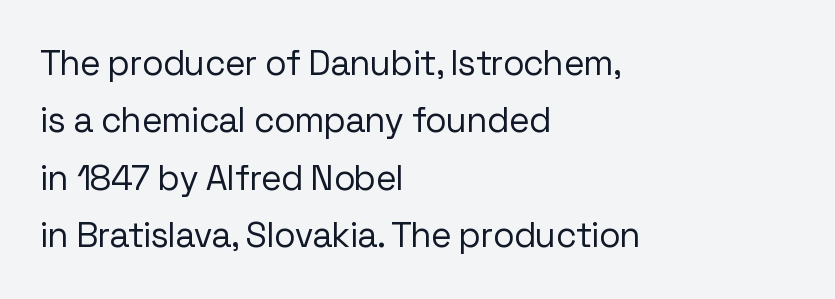
Q: Is the text bold? A: No.
Q: Is the text italic (slanted)? A: No, it is upright.
Q: Is the typeface a serif or a sans-serif typeface? A: Sans-serif.
Q: Is the text underlined? A: No.
Q: How is the paragraph aligned? A: Left-aligned.
Q: Is the spacing between letters normal or unusually wide? A: Normal.
Q: Is the spacing between lines tight, normal or loose? A: Normal.
Q: Width (condensed, normal, or wide)? A: Normal.
Q: Stroke contrast? A: Low.
Q: x-height? A: Medium.
Q: Monospaced? A: No.
